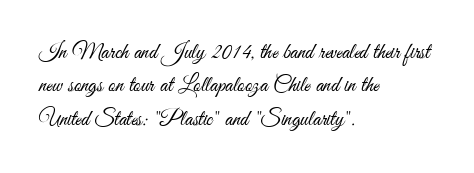
{"bold": "no", "underline": "no", "align": "left", "line_spacing": "normal", "line_spacing_ratio": 1.52, "letter_spacing": "normal", "letter_spacing_em": 0.0, "glyph_px": 22}
